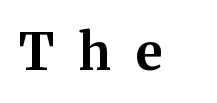
Do the letters lean? They stand straight. Is this a fixed-width face? No — the glyphs have proportional, varying widths. Someone cranked the tracking dial way up on this one. The characters look thick and weighty, a clear bold. Honestly, there is no underline to notice here at all.
